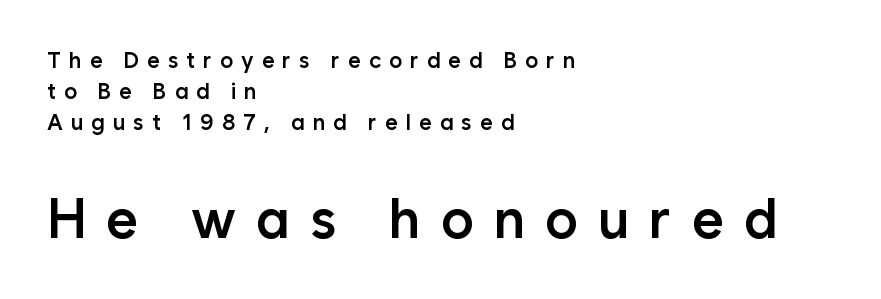
{"serif": "no", "italic": "no", "bold": "semi", "weight": "semibold", "width": "normal", "stroke_contrast": "low", "x_height": "medium", "monospaced": "no", "underline": "no", "align": "left", "line_spacing": "normal", "line_spacing_ratio": 1.42, "letter_spacing": "wide", "letter_spacing_em": 0.36, "larger_block": "second", "size_ratio": 2.5, "glyph_px": 55}
